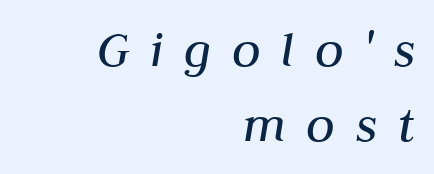
The passage shown is not underscored anywhere. Between one letter and the next there's a generous, obvious gap. The passage is arranged like a letterhead date or caption credit — flush right. The letters are slanted; this is an italic face. Students, observe: this is what conventionally led text looks like.
